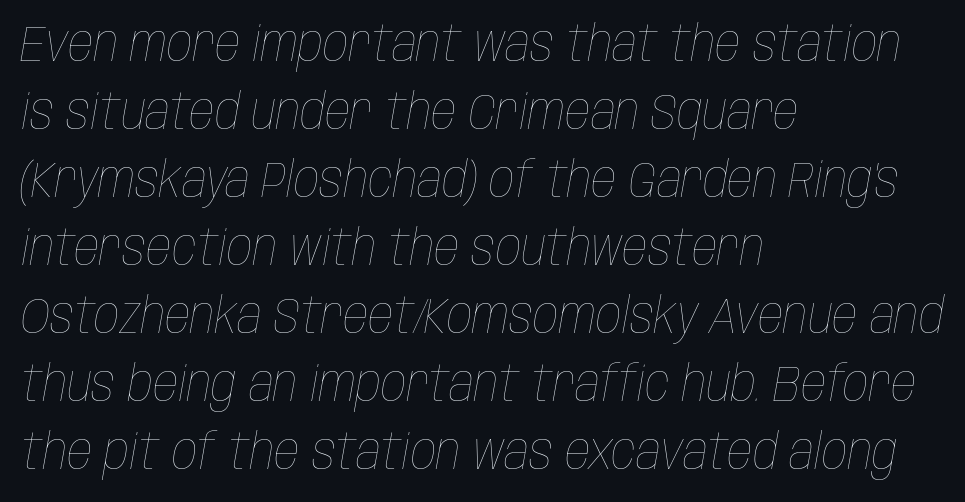
Q: Is the text bold? A: No.
Q: Is the text italic (slanted)? A: Yes, it leans right by about 10 degrees.
Q: Is the text underlined? A: No.
Q: How is the paragraph aligned? A: Left-aligned.
Q: Is the spacing between letters normal or unusually wide? A: Normal.
Q: Is the spacing between lines tight, normal or loose? A: Normal.
Q: Width (condensed, normal, or wide)? A: Condensed.
Q: Stroke contrast? A: Low.
Q: x-height? A: Large.
Q: Monospaced? A: No.
